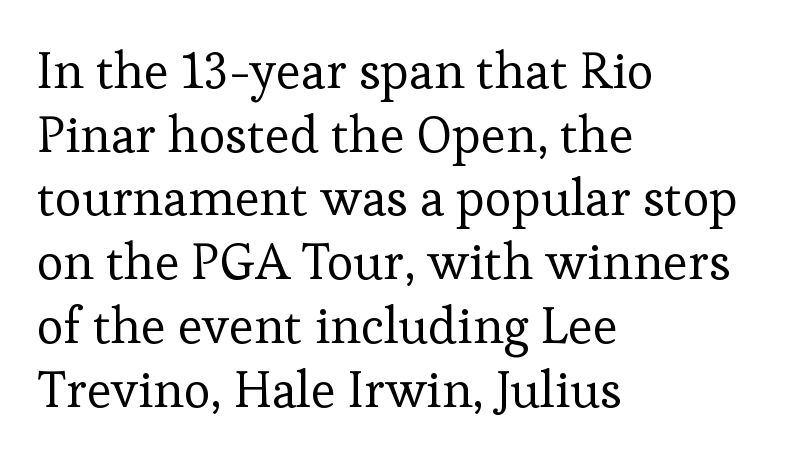
The image shows 51 px regular-weight serif type, upright; set left-aligned, normal line spacing (1.25x), normal letter spacing, not underlined; low stroke contrast and a medium x-height.
